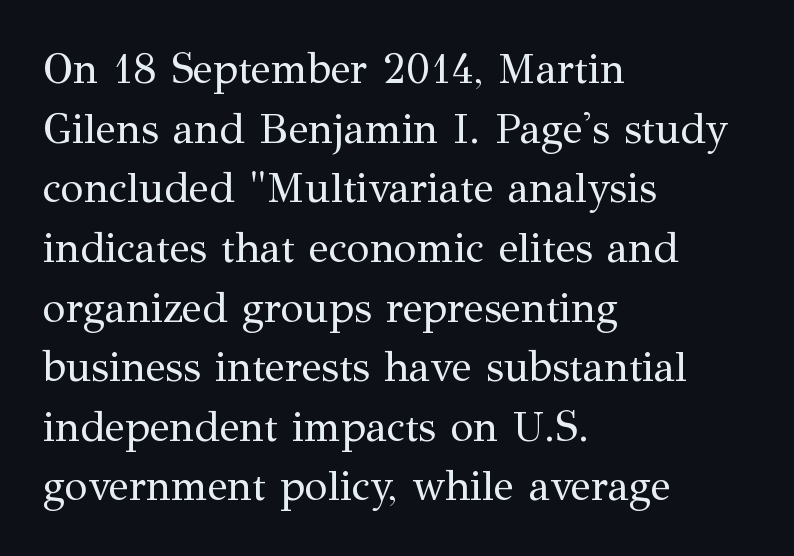
The image shows 42 px regular-weight serif type, upright; set left-aligned, normal line spacing (1.42x), normal letter spacing, not underlined; medium stroke contrast and a medium x-height.
